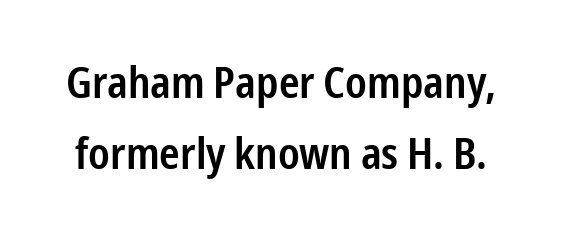
What's the leading like? Ordinary, nothing unusual. The glyphs in this specimen are sans serif. Proportional: the letters do not fall into vertical columns. How are the letters spaced? Ordinarily, with no added tracking.
